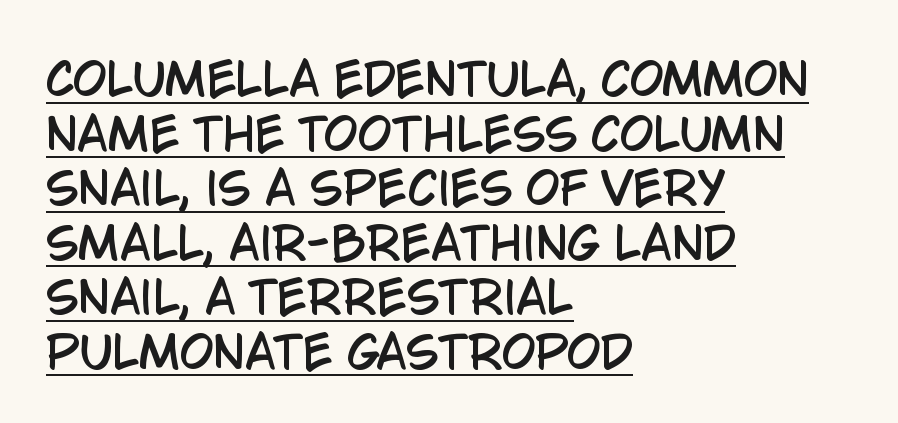
{"serif": "no", "italic": "no", "width": "condensed", "stroke_contrast": "low", "x_height": "large", "monospaced": "no", "underline": "yes", "align": "left", "line_spacing_ratio": 1.24, "letter_spacing": "normal", "letter_spacing_em": 0.0, "glyph_px": 44}
